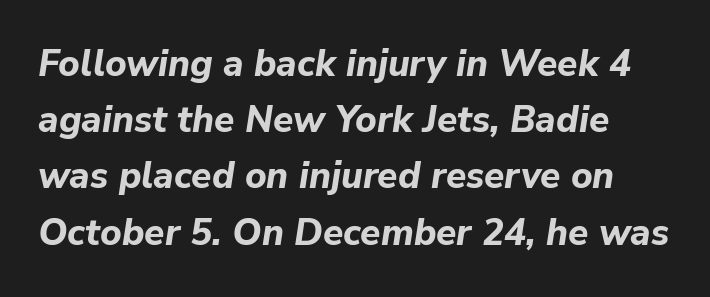
The image shows 37 px bold type, italic (leaning right); set normal line spacing (1.52x), normal letter spacing, not underlined; low stroke contrast and a medium x-height.
